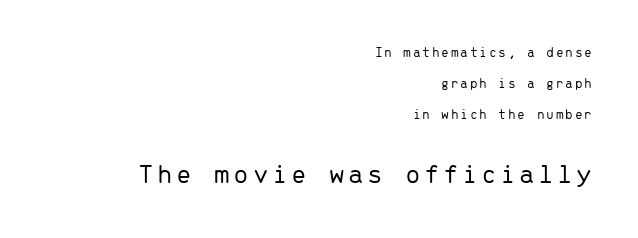
Q: Is the text bold? A: No.
Q: Is the text italic (slanted)? A: No, it is upright.
Q: Is the typeface a serif or a sans-serif typeface? A: Sans-serif.
Q: Is the text underlined? A: No.
Q: How is the paragraph aligned? A: Right-aligned.
Q: Is the spacing between lines tight, normal or loose? A: Loose.
Q: Which block of text is set in a larger size, the first (top) or the second (bottom)? A: The second (bottom) one.
Q: Width (condensed, normal, or wide)? A: Normal.
Q: Stroke contrast? A: Low.
Q: x-height? A: Medium.
Q: Monospaced? A: Yes.
